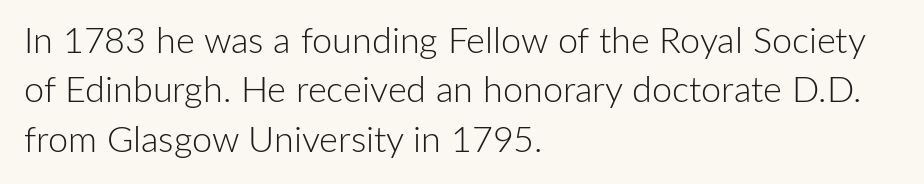
The image shows 36 px light sans-serif type, upright; set left-aligned, normal line spacing (1.37x), normal letter spacing, not underlined; low stroke contrast and a medium x-height.
